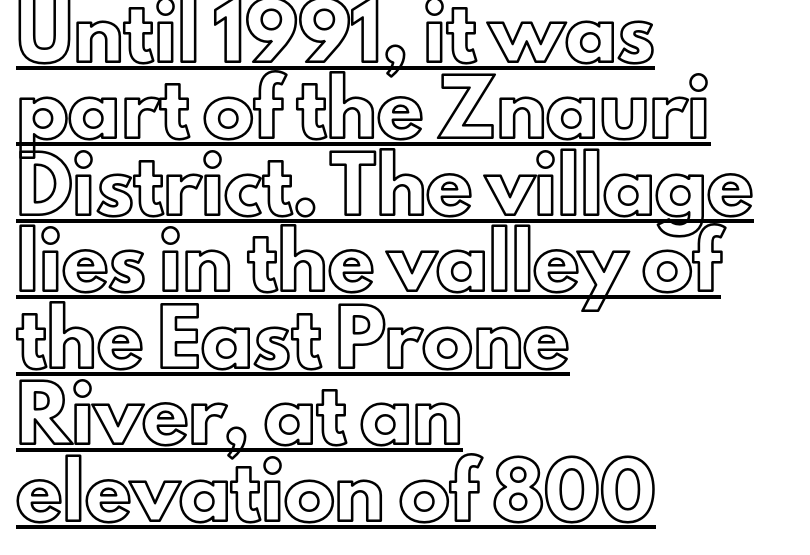
Q: Is the text italic (slanted)? A: No, it is upright.
Q: Is the text underlined? A: Yes.
Q: How is the paragraph aligned? A: Left-aligned.
Q: Is the spacing between letters normal or unusually wide? A: Normal.
Q: Is the spacing between lines tight, normal or loose? A: Normal.
Q: Width (condensed, normal, or wide)? A: Normal.
Q: x-height? A: Small.
Q: Monospaced? A: No.
